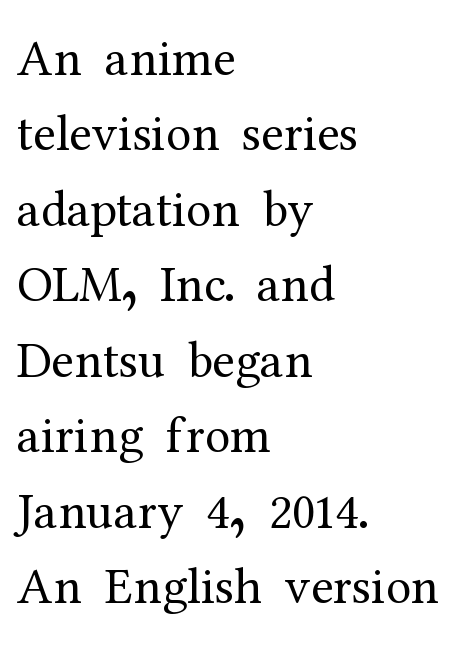
{"serif": "yes", "italic": "no", "bold": "no", "weight": "regular", "width": "normal", "stroke_contrast": "medium", "x_height": "medium", "monospaced": "no", "underline": "no", "align": "left", "line_spacing": "normal", "line_spacing_ratio": 1.48, "letter_spacing": "normal", "letter_spacing_em": 0.0, "glyph_px": 51}
